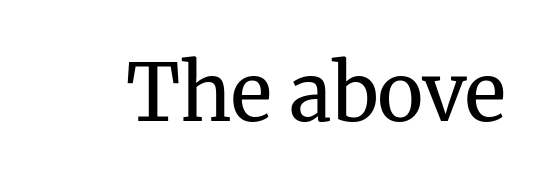
{"serif": "yes", "italic": "no", "bold": "no", "weight": "regular", "width": "normal", "stroke_contrast": "medium", "x_height": "medium", "monospaced": "no", "underline": "no", "letter_spacing": "normal", "letter_spacing_em": 0.0, "glyph_px": 78}
